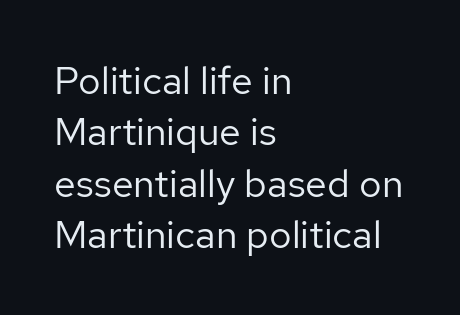
The image shows 39 px regular-weight sans-serif type, upright; set left-aligned, normal line spacing (1.32x), normal letter spacing, not underlined; low stroke contrast and a medium x-height.
